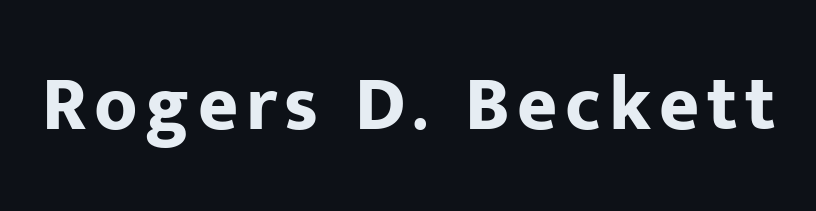
Unlike a traditional serif, this face leaves its strokes unadorned. Upright lettering throughout. Proportional: the letters do not fall into vertical columns. Emphasis by weight is at full strength: bold. Bare-footed words on every line.
